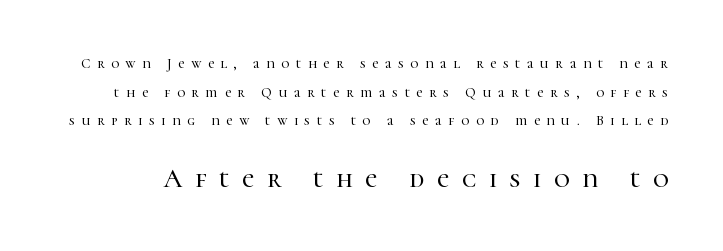
The image shows 27 px text type, upright; set loose line spacing (2.04x), unusually wide letter spacing (+0.47 em), not underlined; the second (bottom) block is 1.93x larger.
